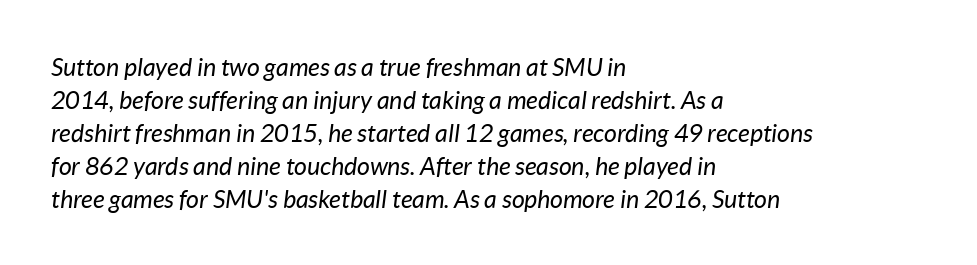
{"italic": "yes", "lean": "right", "slant_degrees": 7, "bold": "no", "underline": "no", "align": "left", "line_spacing": "normal", "line_spacing_ratio": 1.32, "letter_spacing": "normal", "letter_spacing_em": 0.0, "glyph_px": 25}
